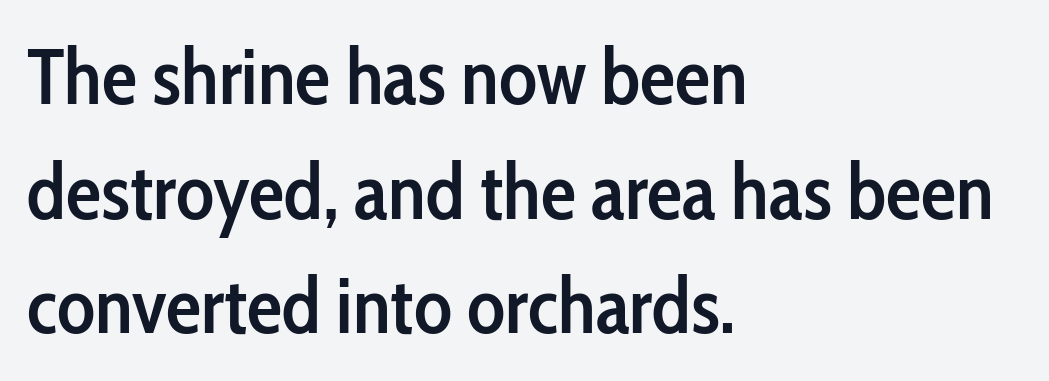
Q: Is the text bold? A: Semi-bold.
Q: Is the text italic (slanted)? A: No, it is upright.
Q: Is the typeface a serif or a sans-serif typeface? A: Sans-serif.
Q: Is the text underlined? A: No.
Q: How is the paragraph aligned? A: Left-aligned.
Q: Is the spacing between letters normal or unusually wide? A: Normal.
Q: Is the spacing between lines tight, normal or loose? A: Normal.
Q: Width (condensed, normal, or wide)? A: Condensed.
Q: Stroke contrast? A: Low.
Q: x-height? A: Medium.
Q: Monospaced? A: No.
